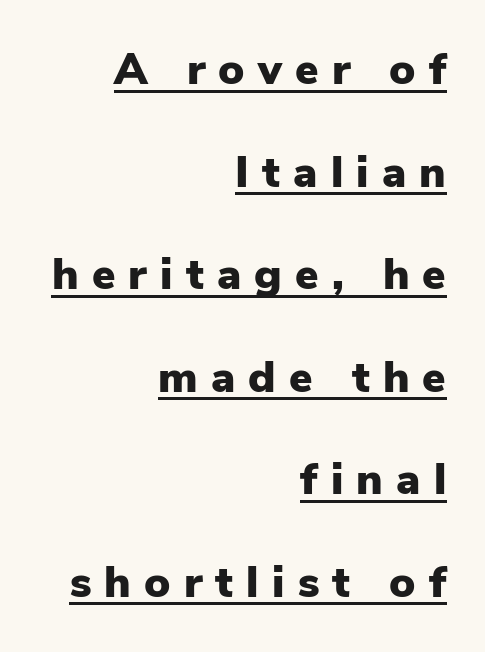
{"serif": "no", "italic": "no", "bold": "yes", "weight": "heavy", "width": "normal", "stroke_contrast": "low", "x_height": "medium", "monospaced": "no", "underline": "yes", "align": "right", "line_spacing": "loose", "line_spacing_ratio": 2.33, "letter_spacing": "wide", "letter_spacing_em": 0.3, "glyph_px": 44}
